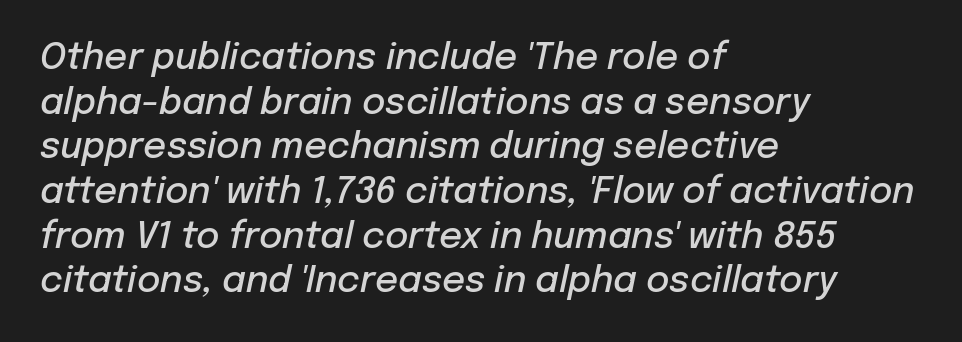
{"italic": "yes", "lean": "right", "slant_degrees": 12, "bold": "semi", "weight": "semibold", "width": "normal", "stroke_contrast": "low", "x_height": "medium", "monospaced": "no", "underline": "no", "align": "left", "line_spacing_ratio": 1.24, "letter_spacing": "normal", "letter_spacing_em": 0.0, "glyph_px": 36}
